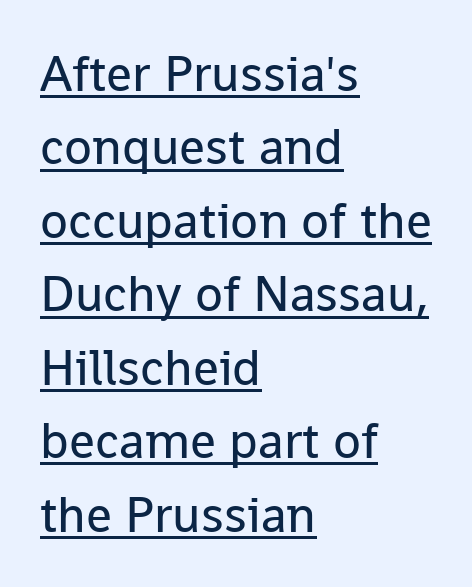
The image shows 51 px regular-weight sans-serif type, upright; set left-aligned, normal line spacing (1.44x), normal letter spacing, underlined; low stroke contrast and a medium x-height.
